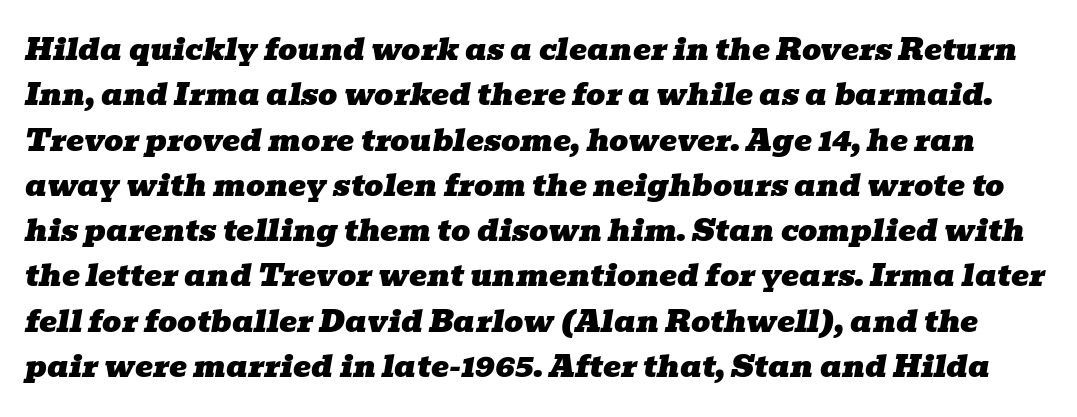
The image shows 30 px wide serif type, italic (leaning right); set normal line spacing (1.51x), normal letter spacing, not underlined; low stroke contrast and a medium x-height.
